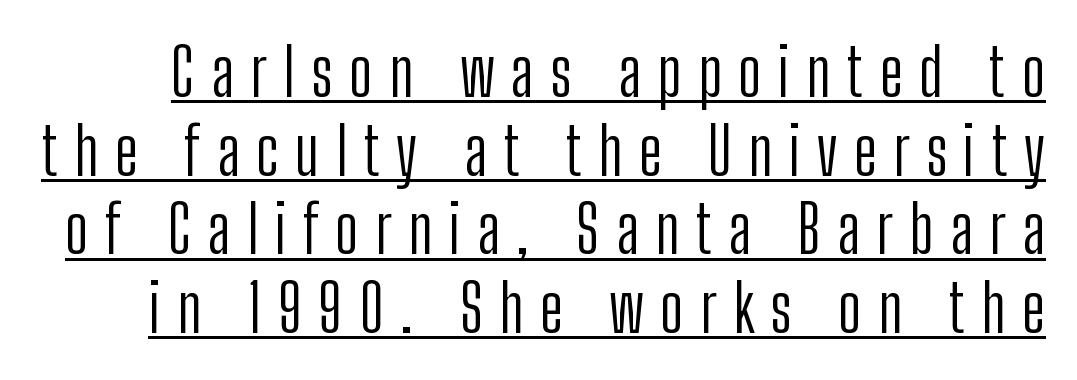
I'd call this a sans setting — the letters go barefoot. The specimen includes a rule beneath the text block's lines. Characters remain perfectly vertical along every line. The horizontal fit of the characters is loose and conspicuously gappy.
